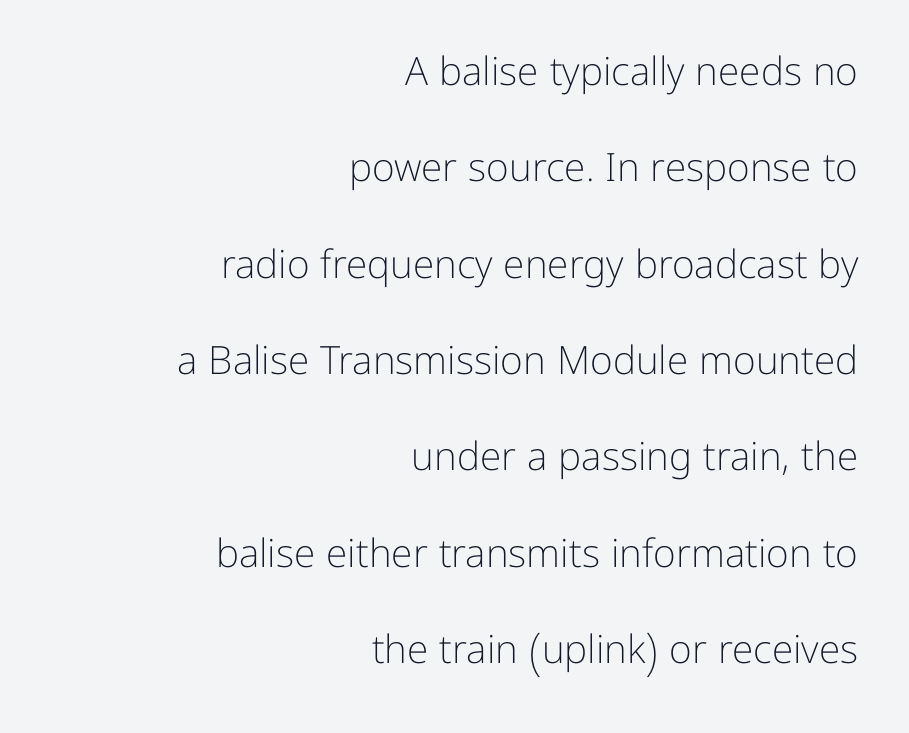
{"serif": "no", "italic": "no", "bold": "no", "weight": "light", "width": "normal", "stroke_contrast": "low", "x_height": "medium", "monospaced": "no", "underline": "no", "align": "right", "line_spacing": "loose", "line_spacing_ratio": 2.47, "letter_spacing": "normal", "letter_spacing_em": 0.0, "glyph_px": 39}
